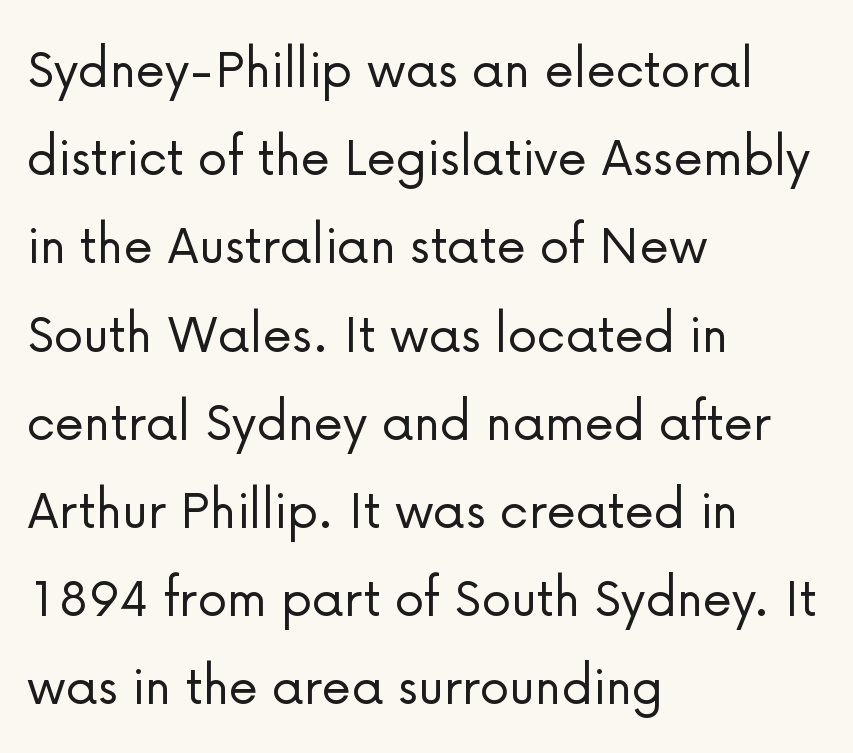
The image shows 60 px light sans-serif type, upright; set left-aligned, normal line spacing (1.47x), normal letter spacing, not underlined; low stroke contrast and a medium x-height.
